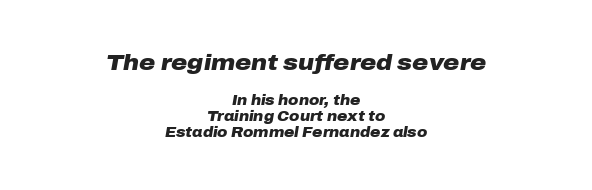
The letters are bold, with thick, heavy strokes. Whoever set this chose condensed vertical rhythm over breathing room. The typesetter chose a symmetrical, centered arrangement here. The face used here has a pronounced slope to its letters.
